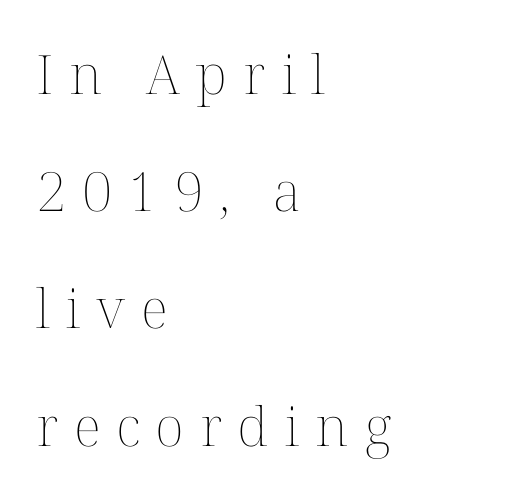
The image shows 54 px thin type, upright; set left-aligned, loose line spacing (2.17x), unusually wide letter spacing (+0.29 em), not underlined; medium stroke contrast and a medium x-height.
